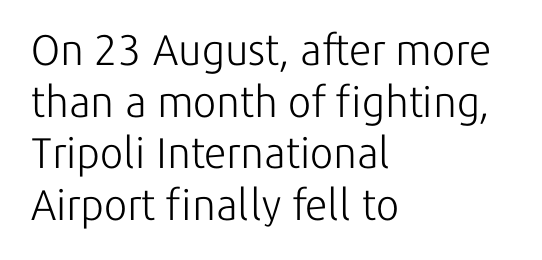
The image shows 43 px light sans-serif type, upright; set left-aligned, line spacing 1.2x, normal letter spacing, not underlined; low stroke contrast and a medium x-height.
